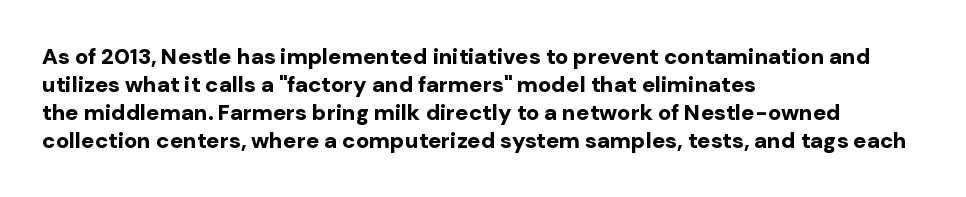
Q: Is the text bold? A: Yes.
Q: Is the text italic (slanted)? A: No, it is upright.
Q: Is the text underlined? A: No.
Q: How is the paragraph aligned? A: Left-aligned.
Q: Is the spacing between letters normal or unusually wide? A: Normal.
Q: Is the spacing between lines tight, normal or loose? A: Normal.
